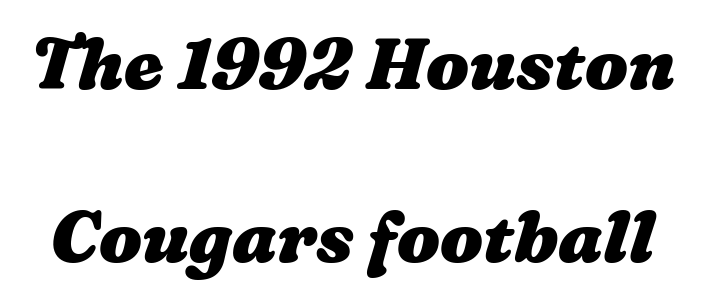
Each word holds together tightly as a unit, with standard inter-letter gaps. Each letter keeps its own natural width here, so spacing adapts to shape. The leading is generous, giving the passage an open texture. Thick stems and heavy bowls — unmistakably bold.
